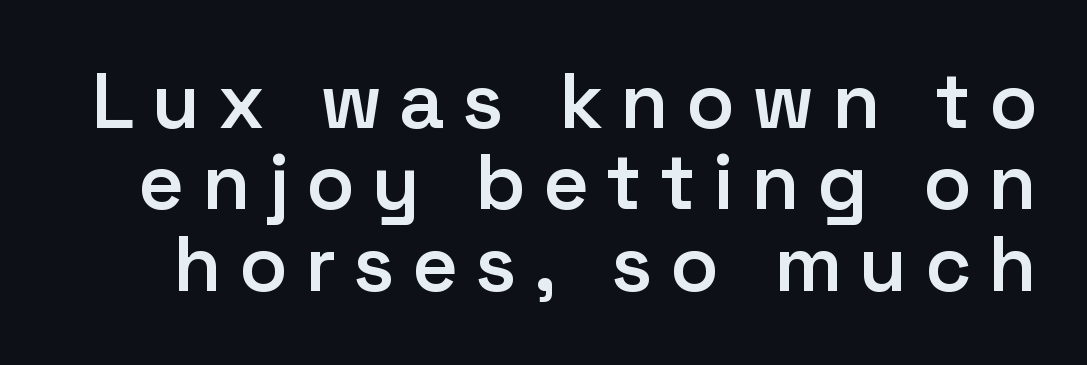
{"serif": "no", "italic": "no", "bold": "semi", "weight": "semibold", "width": "normal", "stroke_contrast": "low", "x_height": "medium", "monospaced": "no", "underline": "no", "line_spacing": "tight", "line_spacing_ratio": 1.03, "letter_spacing": "wide", "letter_spacing_em": 0.22, "glyph_px": 79}
